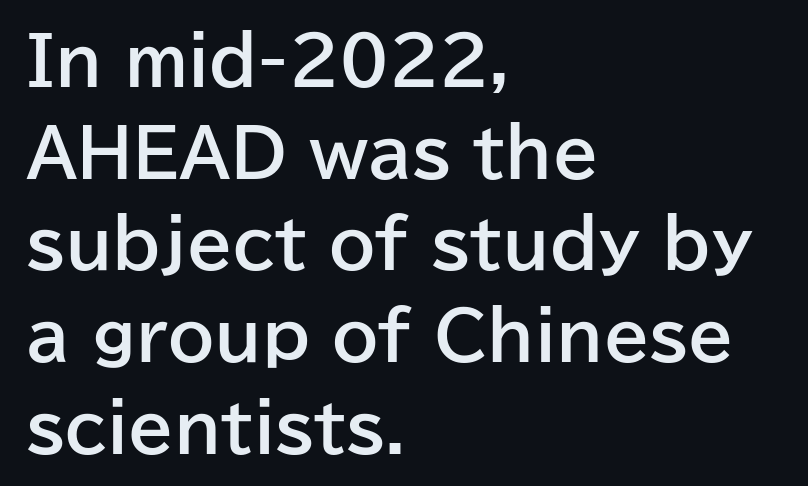
Q: Is the text bold? A: Yes.
Q: Is the text italic (slanted)? A: No, it is upright.
Q: Is the typeface a serif or a sans-serif typeface? A: Sans-serif.
Q: Is the text underlined? A: No.
Q: How is the paragraph aligned? A: Left-aligned.
Q: Is the spacing between letters normal or unusually wide? A: Normal.
Q: Is the spacing between lines tight, normal or loose? A: Normal.
Q: Width (condensed, normal, or wide)? A: Normal.
Q: Stroke contrast? A: Low.
Q: x-height? A: Medium.
Q: Monospaced? A: No.
